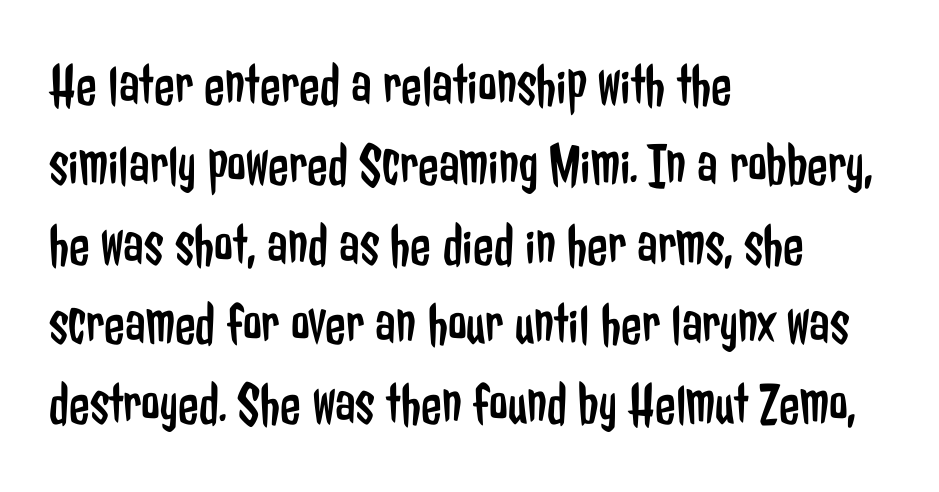
The lines sit at an ordinary, default distance from one another. Weight class: somewhere from thin through regular. The letterforms sit shoulder to shoulder at normal distance. The letters advance in unequal steps, a hallmark of proportional type. Posture: straight, roman, zero tilt.
